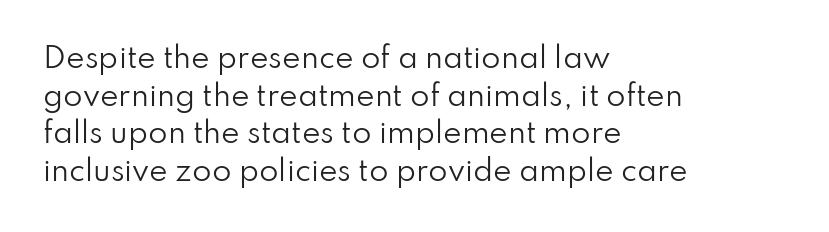
{"serif": "no", "italic": "no", "bold": "no", "weight": "regular", "width": "normal", "stroke_contrast": "low", "x_height": "small", "monospaced": "no", "underline": "no", "align": "left", "line_spacing": "normal", "line_spacing_ratio": 1.34, "letter_spacing": "normal", "letter_spacing_em": 0.0, "glyph_px": 28}
